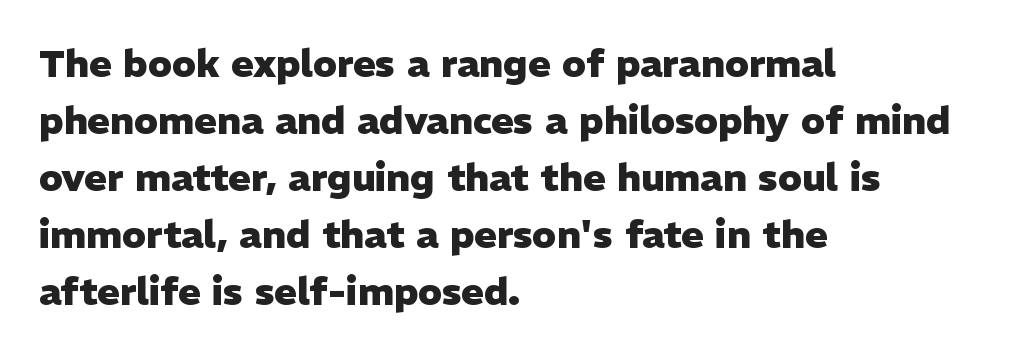
The strokes are fattened all the way to bold. Only glyphs here, with clear space below each row. Is the letter spacing exaggerated? No — it looks like the ordinary default. You could not count columns in this text — the font is proportionally spaced. To sum up the face: it is a sans, with no serifs. Alignment: flush left.
